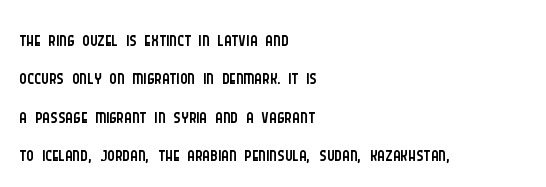
Q: Is the text bold? A: No.
Q: Is the text italic (slanted)? A: No, it is upright.
Q: Is the typeface a serif or a sans-serif typeface? A: Sans-serif.
Q: Is the text underlined? A: No.
Q: How is the paragraph aligned? A: Left-aligned.
Q: Is the spacing between letters normal or unusually wide? A: Normal.
Q: Is the spacing between lines tight, normal or loose? A: Normal.
Q: Width (condensed, normal, or wide)? A: Condensed.
Q: Stroke contrast? A: Low.
Q: x-height? A: Large.
Q: Monospaced? A: No.
